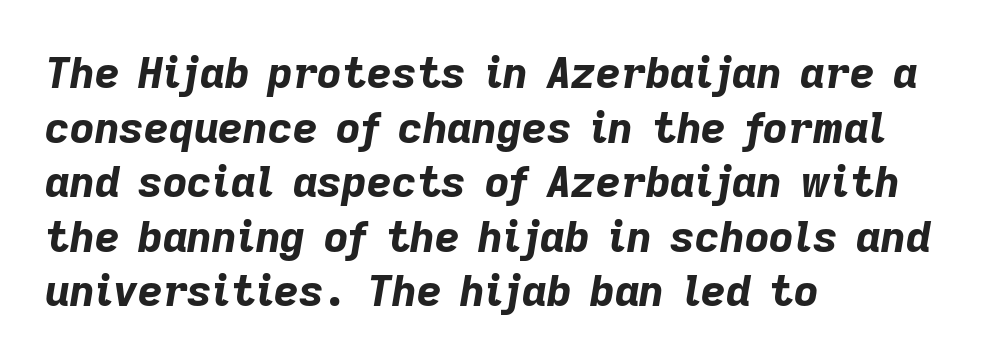
The image shows 43 px bold type, italic (leaning right); set left-aligned, normal line spacing (1.27x), normal letter spacing, not underlined; low stroke contrast and a medium x-height.
